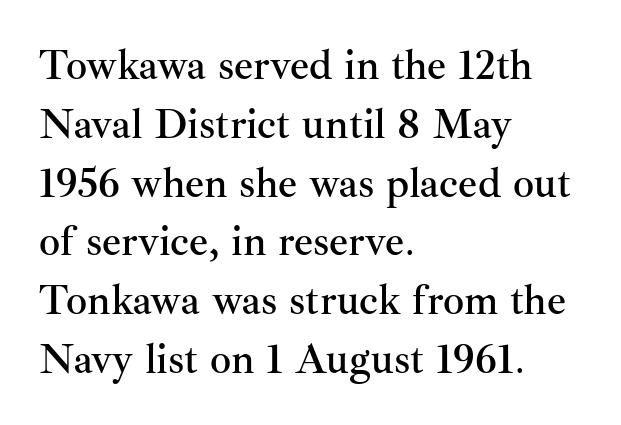
The lines are quadded left. The typeface chosen for these lines features serifs. Do the characters align in a grid? No, the font is proportional. Check under the words: just untouched page.
